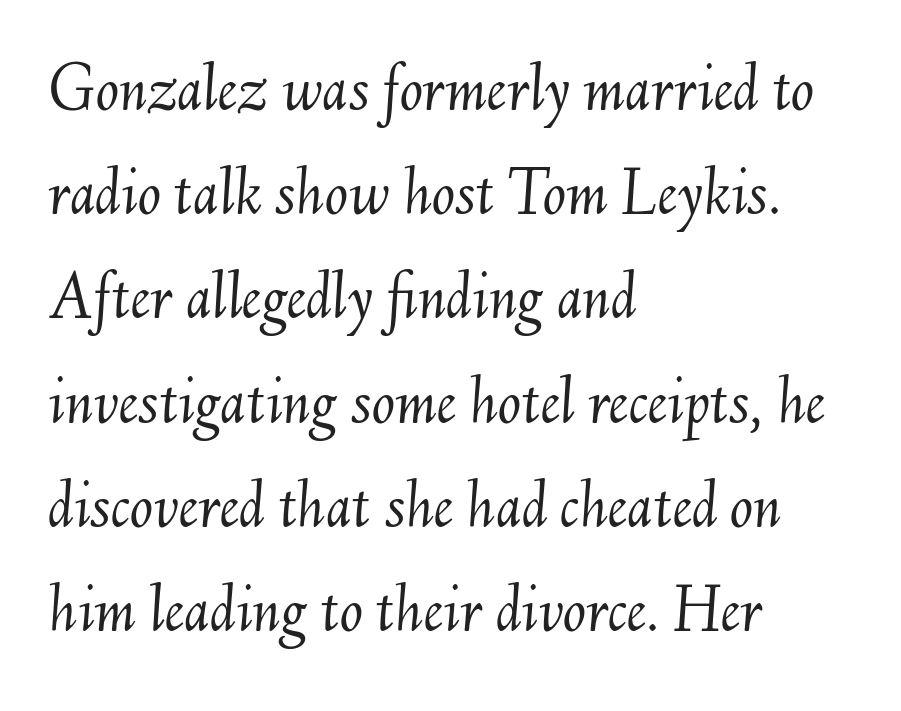
Q: Is the text bold? A: No.
Q: Is the text italic (slanted)? A: Yes, it leans right by about 6 degrees.
Q: Is the text underlined? A: No.
Q: How is the paragraph aligned? A: Left-aligned.
Q: Is the spacing between letters normal or unusually wide? A: Normal.
Q: Is the spacing between lines tight, normal or loose? A: Normal.
Q: Width (condensed, normal, or wide)? A: Normal.
Q: Stroke contrast? A: Medium.
Q: x-height? A: Small.
Q: Monospaced? A: No.
